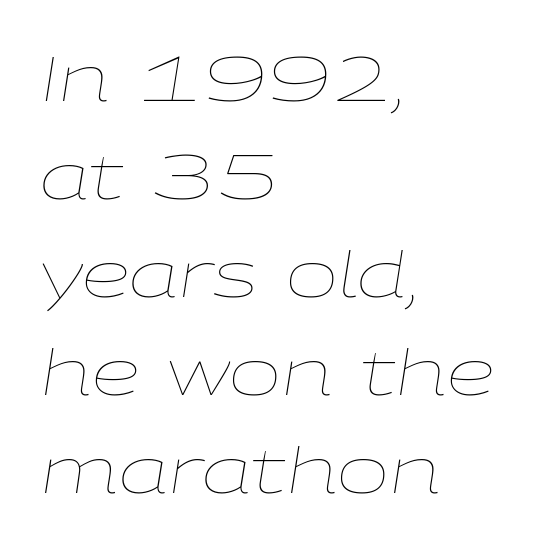
{"italic": "yes", "lean": "right", "slant_degrees": 9, "bold": "no", "weight": "thin", "width": "wide", "stroke_contrast": "low", "x_height": "medium", "monospaced": "no", "underline": "no", "align": "left", "line_spacing": "normal", "line_spacing_ratio": 1.58, "letter_spacing": "normal", "letter_spacing_em": 0.0, "glyph_px": 62}
